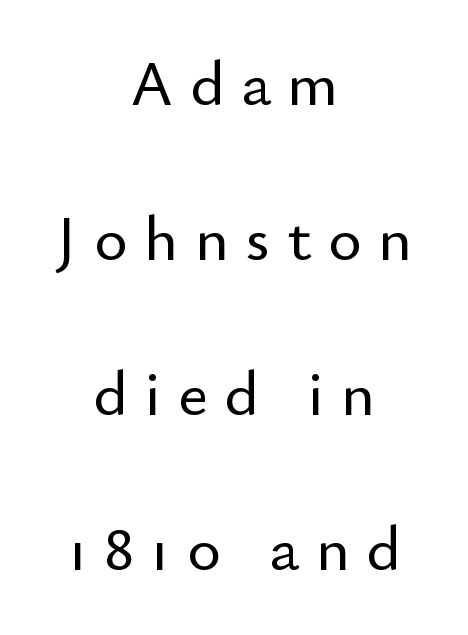
Leading is clearly above the norm, producing a sparse column. Clear beneath every line of the passage. This sample has the flowing, uneven cadence of proportional lettering. Horizontal alignment here is central, giving a formal, balanced look. You could only call the tracking loose — the letters float apart. The letters stand straight up with perfectly vertical stems.
